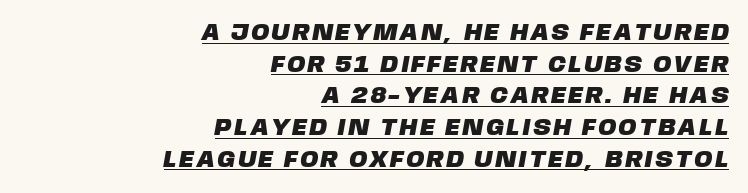
The image shows 24 px text type; set right-aligned, normal line spacing (1.32x), underlined.
